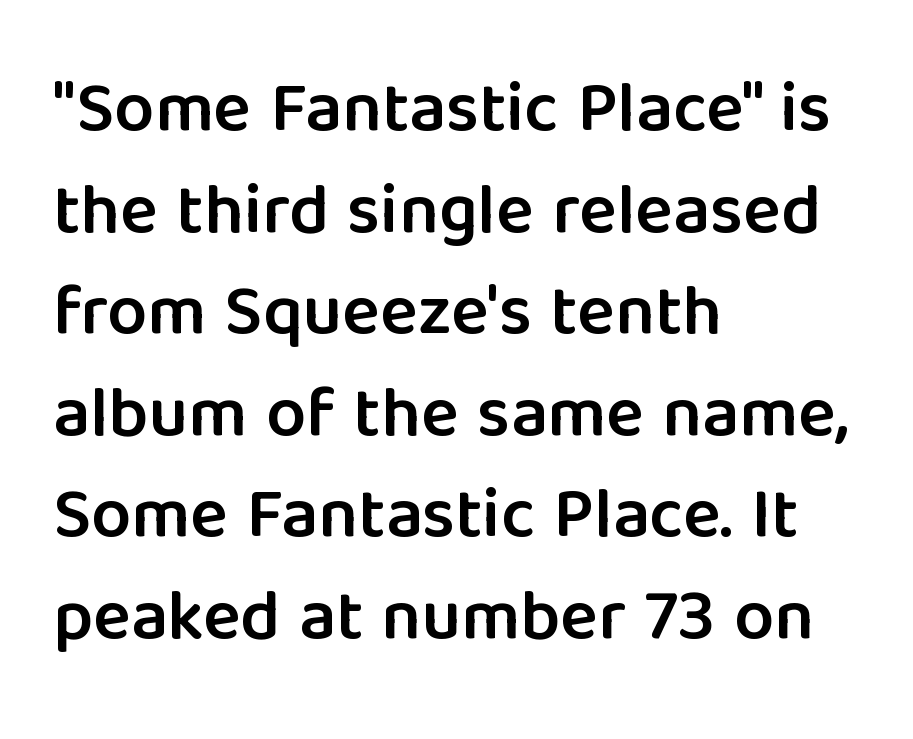
{"serif": "no", "italic": "no", "bold": "semi", "weight": "semibold", "width": "normal", "stroke_contrast": "low", "x_height": "medium", "monospaced": "no", "underline": "no", "align": "left", "line_spacing": "normal", "line_spacing_ratio": 1.43, "letter_spacing": "normal", "letter_spacing_em": 0.0, "glyph_px": 71}
